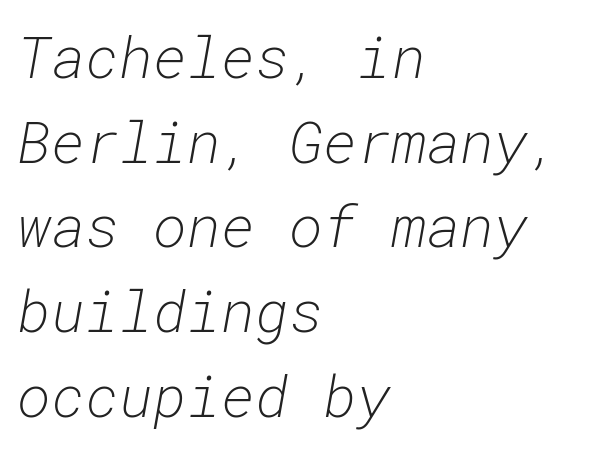
This sample keeps an unexceptional amount of space between lines. Observe the ordinary spacing: letters are neighbours, not strangers. Here the designer chose a console-style face with uniform glyph widths. Ink coverage per letter is moderate at most. Line starts are locked; line ends wander. Plain, unruled lines of type.
